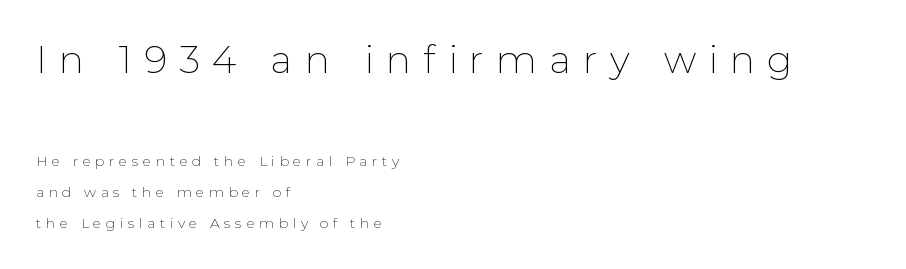
{"serif": "no", "italic": "no", "bold": "no", "weight": "thin", "width": "normal", "stroke_contrast": "low", "x_height": "medium", "monospaced": "no", "underline": "no", "align": "left", "line_spacing": "loose", "line_spacing_ratio": 2.24, "letter_spacing": "wide", "letter_spacing_em": 0.32, "larger_block": "first", "size_ratio": 2.71, "glyph_px": 38}
